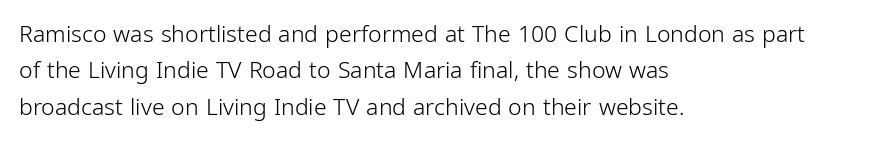
Compared with typical paragraphs, the rows here are spaced about the same. The letterforms sit at book weight or below. Ascenders rise straight up at ninety degrees. The lines are quadded left. Check the space under the baseline: it is left empty. Tracking value appears to be zero — textbook default spacing.
